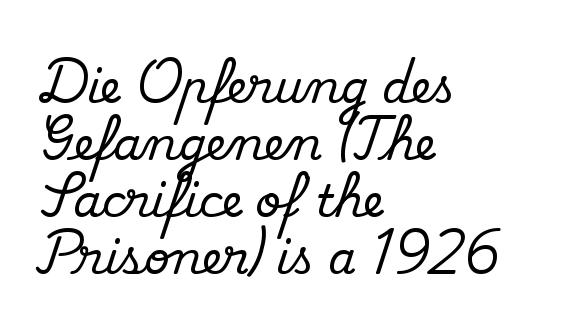
Q: Is the text italic (slanted)? A: Yes.
Q: Is the typeface a serif or a sans-serif typeface? A: Serif.
Q: Is the text underlined? A: No.
Q: How is the paragraph aligned? A: Left-aligned.
Q: Is the spacing between letters normal or unusually wide? A: Normal.
Q: Is the spacing between lines tight, normal or loose? A: Normal.
Q: Width (condensed, normal, or wide)? A: Normal.
Q: Stroke contrast? A: Medium.
Q: x-height? A: Small.
Q: Monospaced? A: No.
